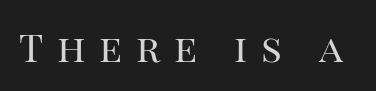
The type sits square on the baseline with zero lean. Unlike a clean sans, this face finishes its strokes with serifs. Here the glyphs are tracked loosely, breaking word shapes into spaced letters. Beneath every word, the page is bare. Varying glyph widths throughout — classic text-font behaviour. The characters are drawn with everyday or finer stroke widths.
